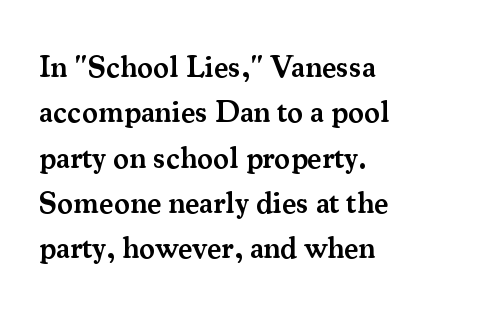
Quick note: not italic, upright. This is moderately heavy type, rendered in semibold. Note the varied advance widths — an 'i' is clearly narrower than an 'm'. The lines are quadded left. A typesetter would label this face a serif. The foot of each line stays bare and open.
